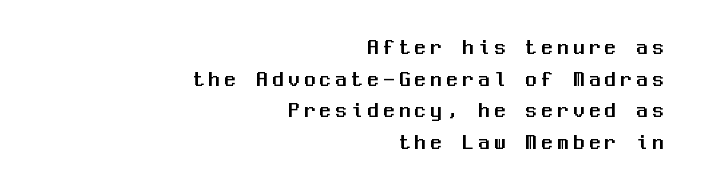
Q: Is the text italic (slanted)? A: No, it is upright.
Q: Is the text underlined? A: No.
Q: How is the paragraph aligned? A: Right-aligned.
Q: Is the spacing between letters normal or unusually wide? A: Unusually wide.
Q: Is the spacing between lines tight, normal or loose? A: Normal.
